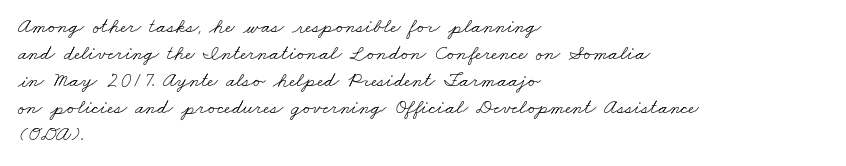
The image shows 21 px text type; set left-aligned, normal line spacing (1.28x), normal letter spacing, not underlined.
